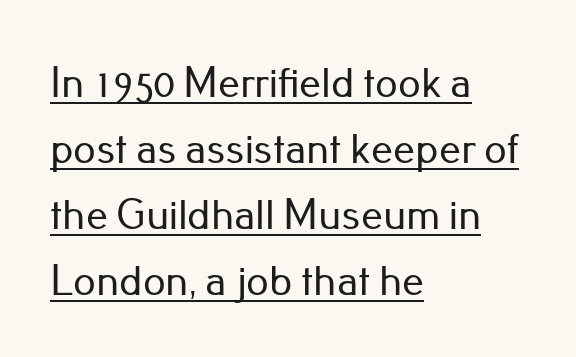
Upright lettering throughout. These lines stack with their left ends in a neat column. What stands out about the letter spacing? Nothing — it is the standard amount. Each letter keeps its own natural width here, so spacing adapts to shape. Students, observe the line beneath the letters — that is underlining. Compared with typical paragraphs, the rows here are spaced about the same.
